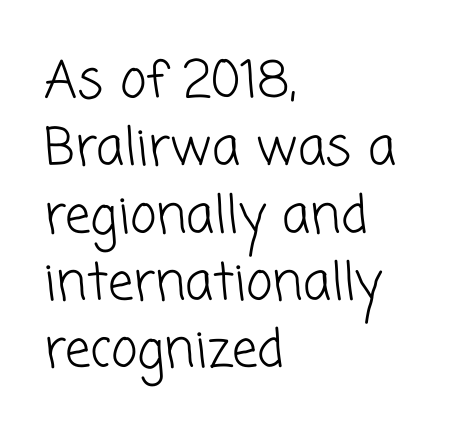
The image shows 51 px light sans-serif type; set left-aligned, normal line spacing (1.32x), normal letter spacing, not underlined; low stroke contrast and a medium x-height.
